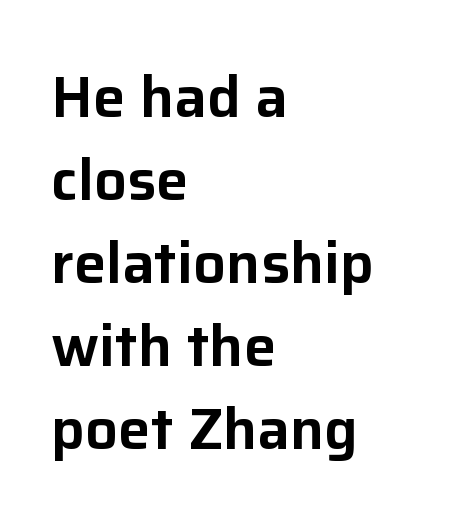
The image shows 58 px sans-serif type, upright; set left-aligned, normal line spacing (1.43x), normal letter spacing, not underlined; low stroke contrast and a medium x-height.
